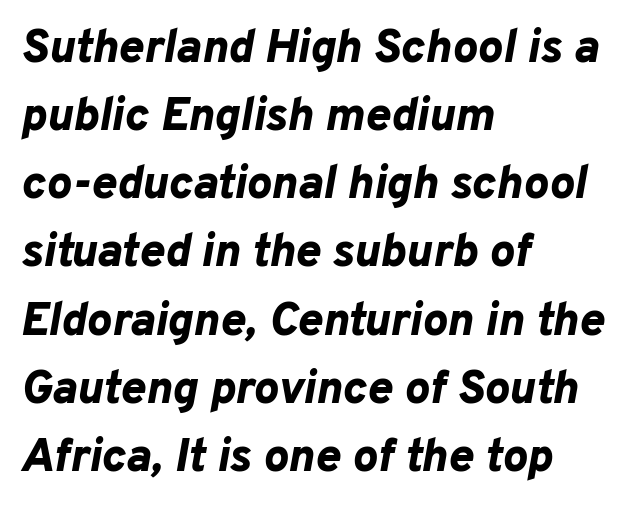
{"italic": "yes", "lean": "right", "slant_degrees": 10, "bold": "yes", "weight": "bold", "width": "normal", "stroke_contrast": "low", "x_height": "medium", "monospaced": "no", "underline": "no", "align": "left", "line_spacing": "normal", "line_spacing_ratio": 1.45, "letter_spacing": "normal", "letter_spacing_em": 0.0, "glyph_px": 47}
